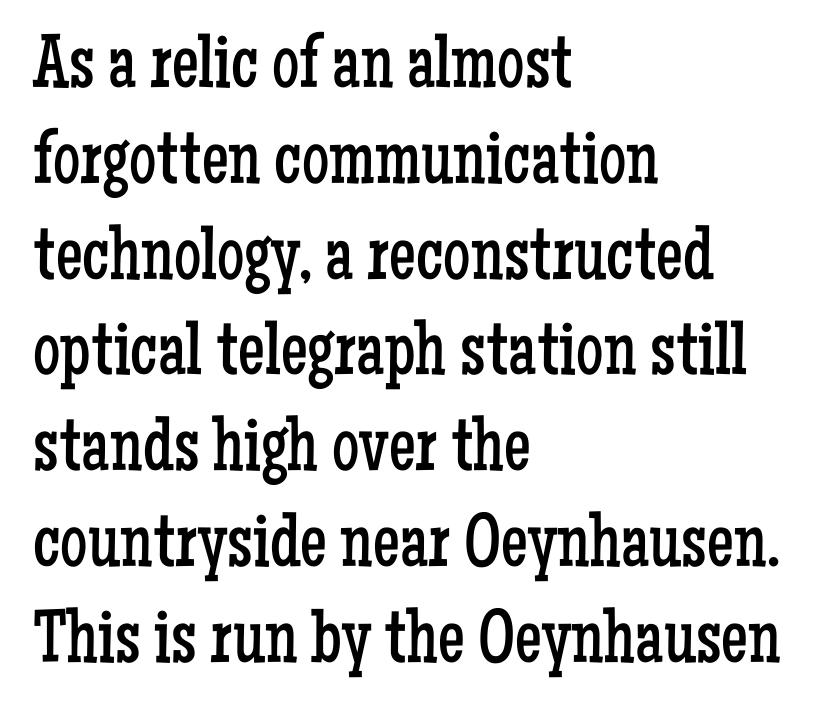
The image shows 76 px regular-weight, condensed serif type, upright; set left-aligned, normal line spacing (1.26x), normal letter spacing, not underlined; low stroke contrast and a medium x-height.
